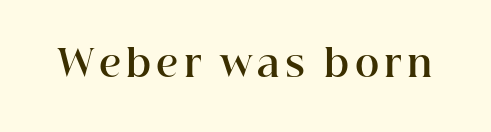
The image shows 37 px bold serif type, upright; set not underlined; high stroke contrast and a medium x-height.
